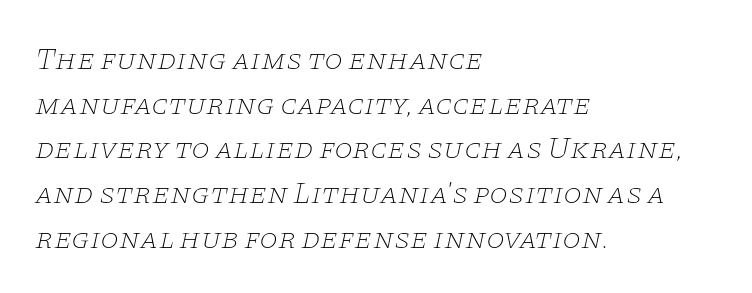
Q: Is the text bold? A: No.
Q: Is the text italic (slanted)? A: Yes, it leans right by about 11 degrees.
Q: Is the typeface a serif or a sans-serif typeface? A: Serif.
Q: Is the text underlined? A: No.
Q: How is the paragraph aligned? A: Left-aligned.
Q: Is the spacing between letters normal or unusually wide? A: Normal.
Q: Is the spacing between lines tight, normal or loose? A: Normal.
Q: Width (condensed, normal, or wide)? A: Wide.
Q: Stroke contrast? A: Low.
Q: x-height? A: Large.
Q: Monospaced? A: No.
